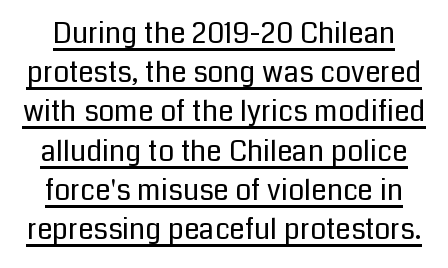
The image shows 28 px regular-weight sans-serif type, upright; set normal line spacing (1.4x), normal letter spacing, underlined; low stroke contrast and a medium x-height.
